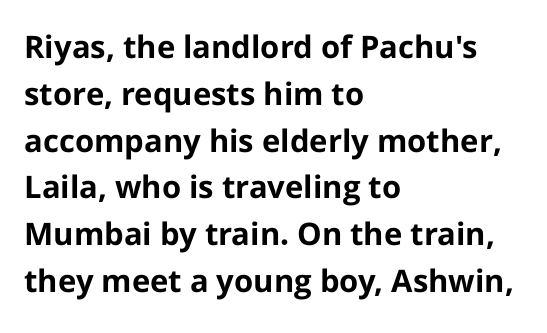
Q: Is the text bold? A: Yes.
Q: Is the text italic (slanted)? A: No, it is upright.
Q: Is the typeface a serif or a sans-serif typeface? A: Sans-serif.
Q: Is the text underlined? A: No.
Q: How is the paragraph aligned? A: Left-aligned.
Q: Is the spacing between letters normal or unusually wide? A: Normal.
Q: Is the spacing between lines tight, normal or loose? A: Normal.
Q: Width (condensed, normal, or wide)? A: Normal.
Q: Stroke contrast? A: Low.
Q: x-height? A: Medium.
Q: Monospaced? A: No.
